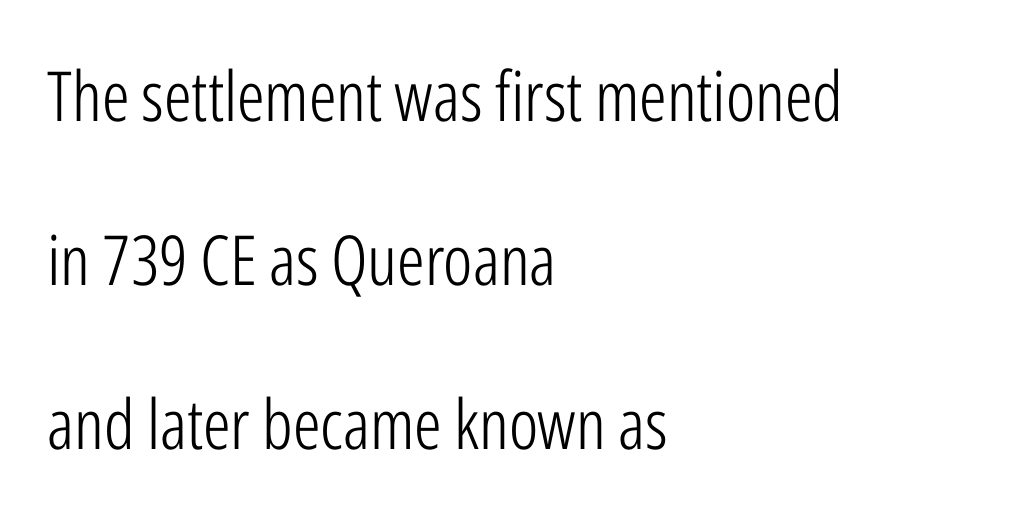
The image shows 69 px light, condensed sans-serif type, upright; set left-aligned, loose line spacing (2.38x), normal letter spacing, not underlined; low stroke contrast and a medium x-height.
